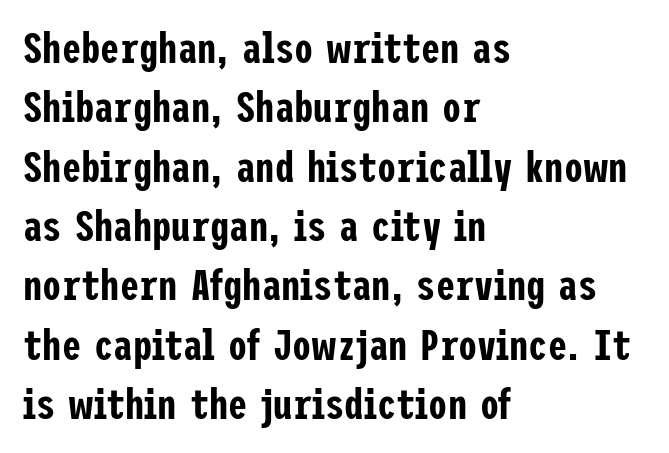
The image shows 43 px condensed sans-serif type, upright; set left-aligned, normal line spacing (1.38x), normal letter spacing, not underlined; low stroke contrast and a medium x-height.
